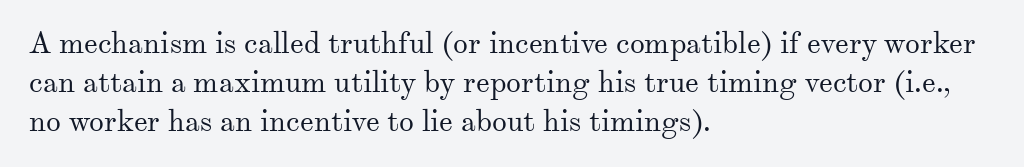
Rendered with straight, roman letterforms. A normal amount of white space separates one row of letters from the next. Is the block centered? No — it sits flush against the left margin. Honestly, the letter spacing is just normal — you wouldn't notice it. The passage shown is not bold in any degree.
